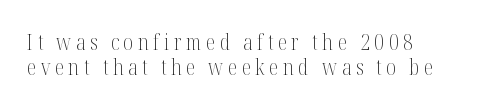
Think standard paragraph weight, or any step lighter than that. Letters rest on an invisible, unmarked baseline. A typesetter would mark this as roman, not italic. Each word looks stretched out because of the extra space between its letters.
